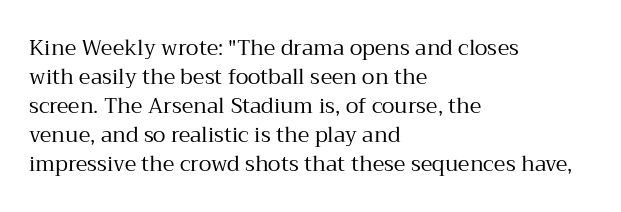
The image shows 21 px text type, upright; set left-aligned, normal line spacing (1.38x), normal letter spacing, not underlined.
